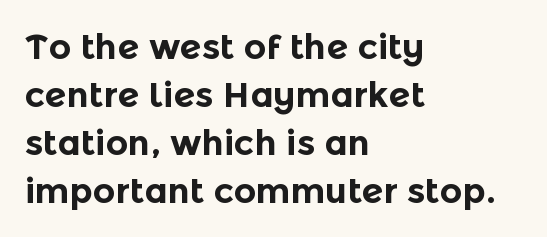
The specimen omits any rule beneath the text block's lines. Spacing verdict: proportional, widths tailored to each character. Regarding serifs, this sample does without them. Nothing unusual about the tracking: characters are spaced as the font intends.
